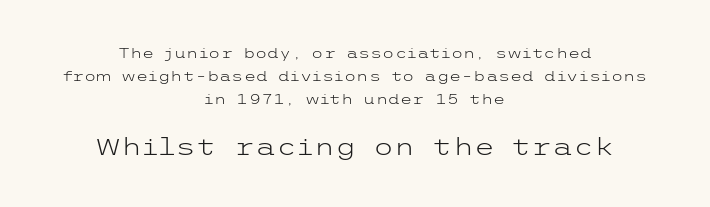
{"italic": "no", "bold": "no", "underline": "no", "align": "center", "line_spacing": "normal", "line_spacing_ratio": 1.64, "letter_spacing": "normal", "letter_spacing_em": 0.0, "larger_block": "second", "size_ratio": 1.71, "glyph_px": 24}
